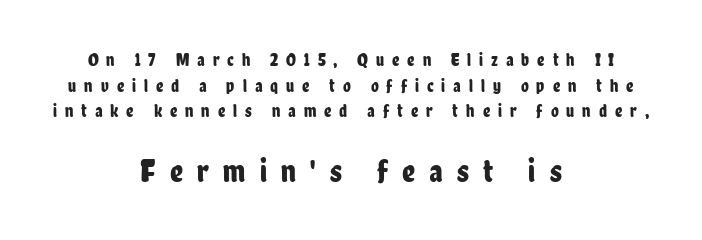
The image shows 32 px condensed sans-serif type, upright; set centered, normal line spacing (1.42x), unusually wide letter spacing (+0.44 em), not underlined; the second (bottom) block is 1.78x larger; low stroke contrast and a medium x-height.
